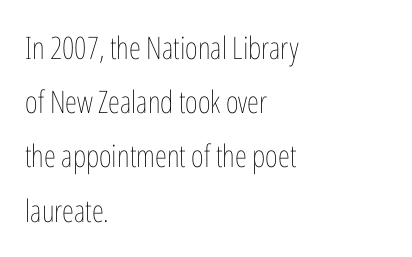
Q: Is the text bold? A: No.
Q: Is the text italic (slanted)? A: No, it is upright.
Q: Is the text underlined? A: No.
Q: How is the paragraph aligned? A: Left-aligned.
Q: Is the spacing between letters normal or unusually wide? A: Normal.
Q: Width (condensed, normal, or wide)? A: Condensed.
Q: Stroke contrast? A: Low.
Q: x-height? A: Medium.
Q: Monospaced? A: No.
